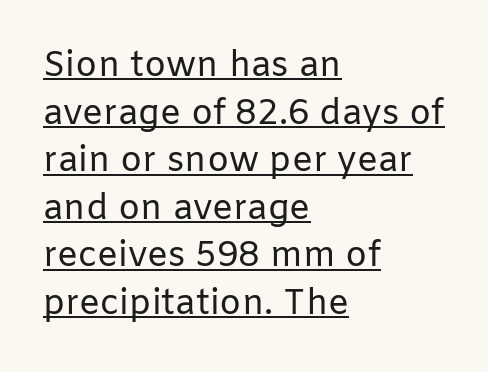
The image shows 35 px regular-weight sans-serif type, upright; set left-aligned, normal line spacing (1.36x), normal letter spacing, underlined; low stroke contrast and a medium x-height.
